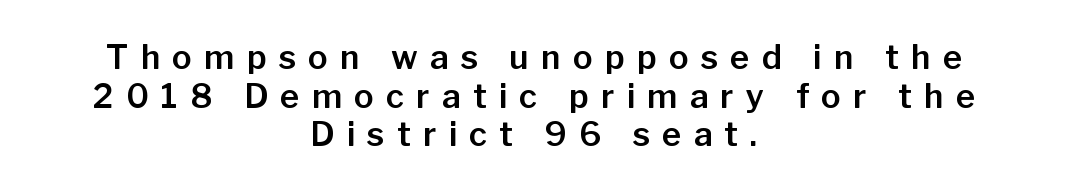
{"serif": "no", "italic": "no", "width": "normal", "stroke_contrast": "low", "x_height": "medium", "monospaced": "no", "underline": "no", "align": "center", "line_spacing_ratio": 1.17, "letter_spacing": "wide", "letter_spacing_em": 0.37, "glyph_px": 33}
